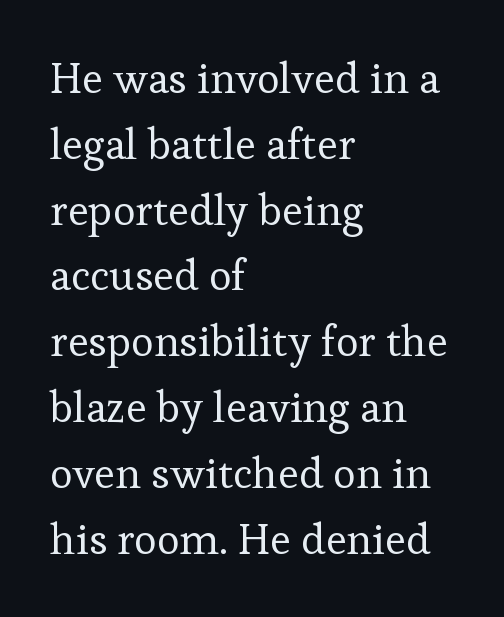
The image shows 43 px regular-weight serif type, upright; set left-aligned, normal line spacing (1.53x), normal letter spacing, not underlined; low stroke contrast and a medium x-height.
